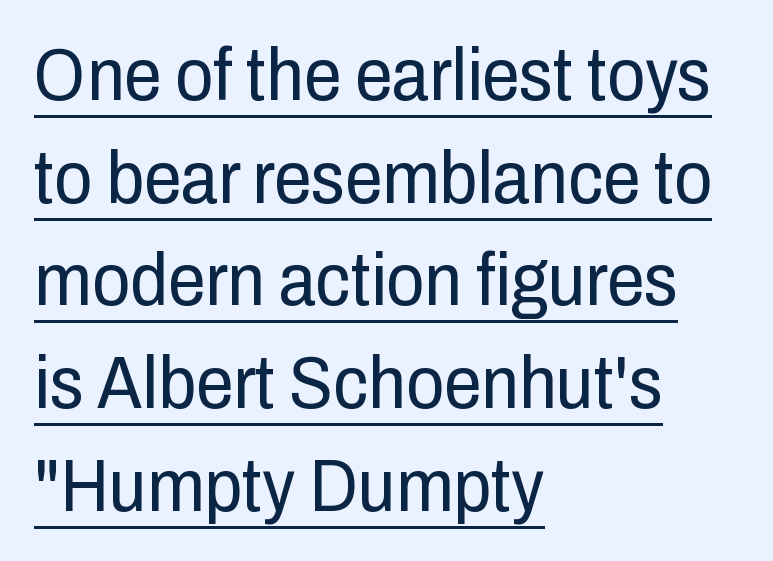
The image shows 75 px regular-weight, condensed sans-serif type, upright; set left-aligned, normal line spacing (1.37x), normal letter spacing, underlined; low stroke contrast and a medium x-height.
